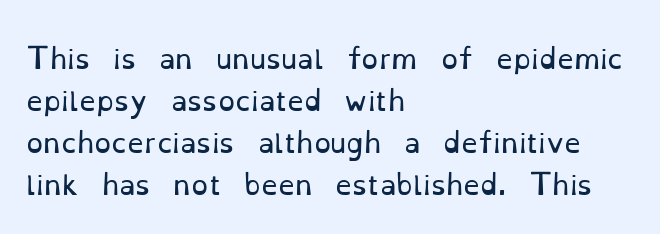
The image shows 27 px text type, upright; set left-aligned, normal line spacing (1.56x), normal letter spacing, not underlined.
